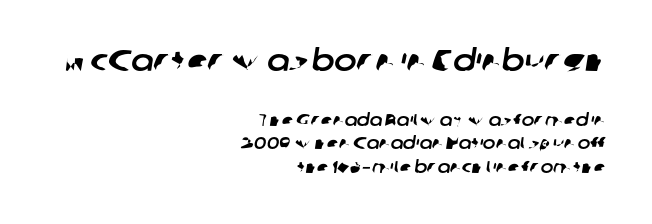
Examine the stroke ends and you'll find no serifs. Words appear dense and cohesive because spacing is normal. Reading down the block, your eye finds every line finishing at a fixed right position. These lines are rendered in a variable-pitch font. Quick note: underline off.
